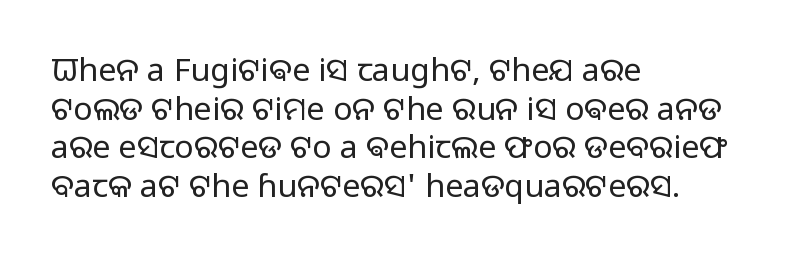
Each letter keeps its own natural width here, so spacing adapts to shape. Nobody touched the tracking dial on this one. Quick note: underline off. The lines in this sample share a left origin and differ only in where they stop. Posture: vertical. Note: no serifs on the glyphs.
